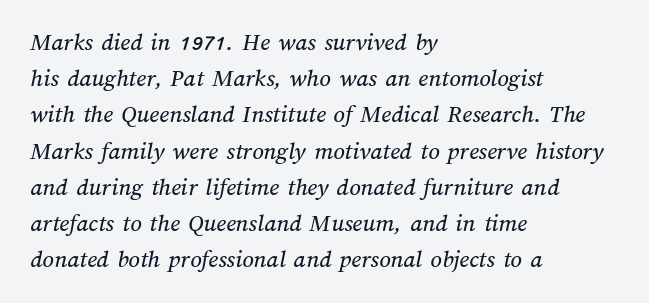
The image shows 25 px text type; set left-aligned, normal line spacing (1.45x), normal letter spacing, not underlined.
